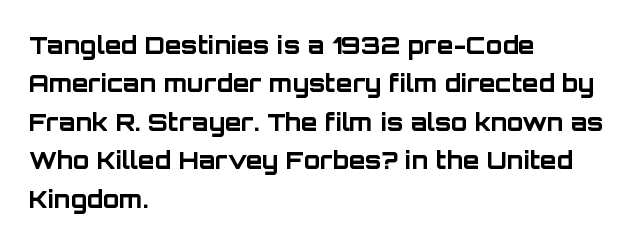
Check the space under the baseline: it is left empty. A classic flush-left, rag-right setting is used for this passage. These lines sit exactly where default settings would place them. Students, note that the glyphs here touch the page at normal intervals. The type sits square on the baseline with zero lean.
